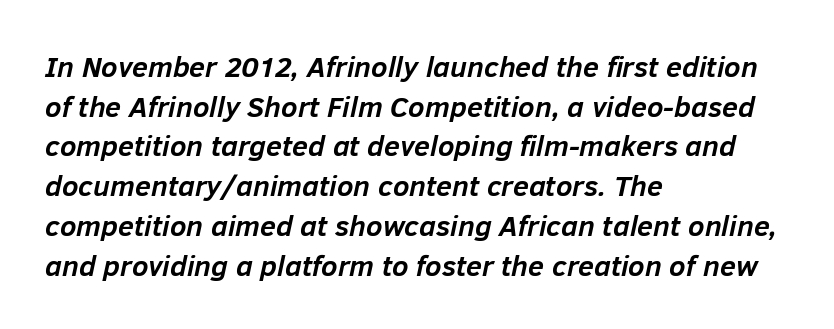
Leading matches the norm, producing a regular column. This is oblique type, the kind used for emphasis or titles. The zone under the glyphs is completely vacant. Short note: letters normally spaced. Is this a fixed-width face? No — the glyphs have proportional, varying widths. The characters look thick and weighty, a clear bold.
